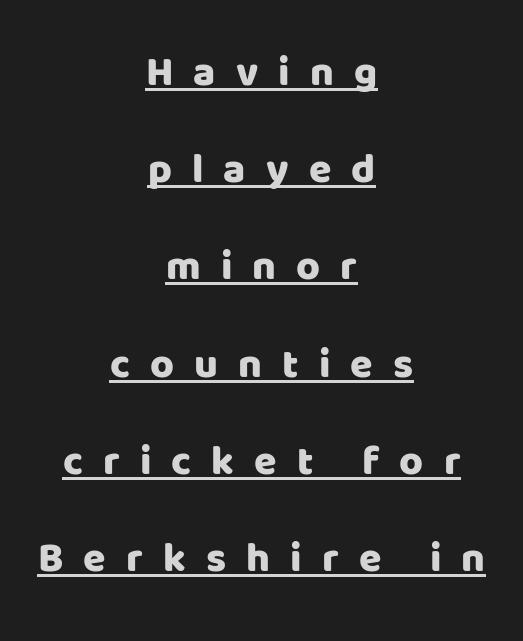
{"serif": "no", "italic": "no", "width": "normal", "stroke_contrast": "low", "x_height": "large", "monospaced": "no", "underline": "yes", "align": "center", "line_spacing": "loose", "line_spacing_ratio": 2.37, "letter_spacing": "wide", "letter_spacing_em": 0.49, "glyph_px": 41}
